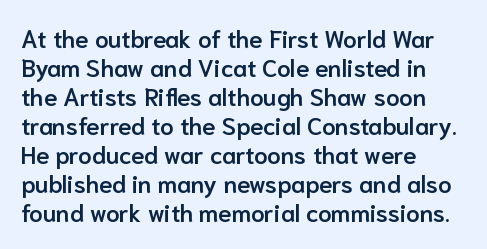
Q: Is the text bold? A: Semi-bold.
Q: Is the text italic (slanted)? A: No, it is upright.
Q: Is the text underlined? A: No.
Q: How is the paragraph aligned? A: Left-aligned.
Q: Is the spacing between letters normal or unusually wide? A: Normal.
